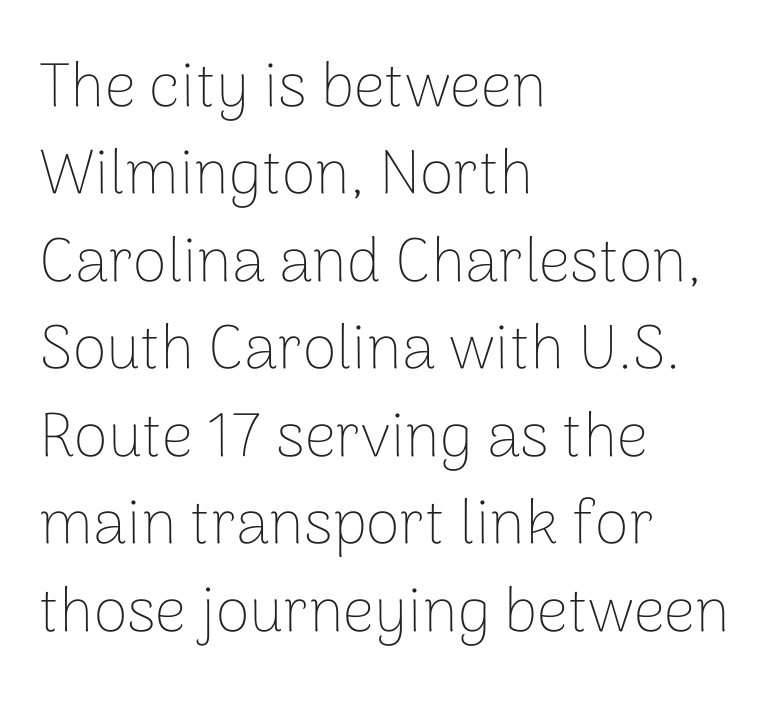
{"serif": "no", "italic": "no", "bold": "no", "weight": "thin", "width": "normal", "stroke_contrast": "low", "x_height": "medium", "monospaced": "no", "underline": "no", "align": "left", "line_spacing": "normal", "line_spacing_ratio": 1.41, "letter_spacing": "normal", "letter_spacing_em": 0.0, "glyph_px": 62}
